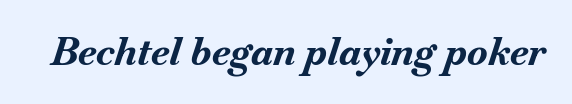
{"italic": "yes", "lean": "right", "slant_degrees": 18, "bold": "yes", "weight": "bold", "width": "normal", "stroke_contrast": "medium", "x_height": "small", "monospaced": "no", "underline": "no", "letter_spacing": "normal", "letter_spacing_em": 0.0, "glyph_px": 38}
